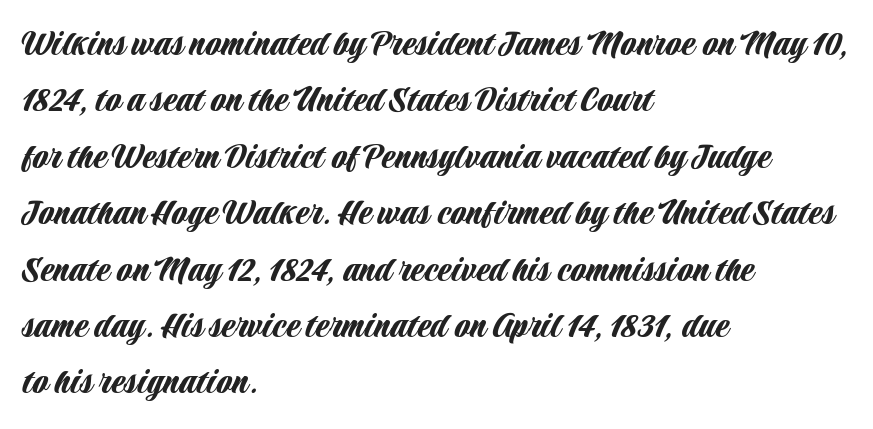
{"serif": "no", "width": "condensed", "stroke_contrast": "low", "x_height": "large", "monospaced": "no", "underline": "no", "align": "left", "line_spacing": "normal", "line_spacing_ratio": 1.41, "letter_spacing": "normal", "letter_spacing_em": 0.0, "glyph_px": 40}
